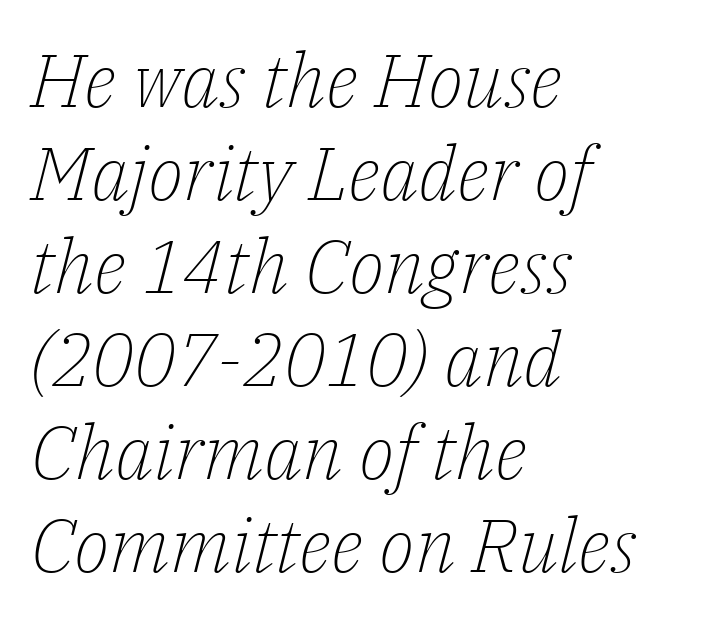
{"serif": "yes", "italic": "yes", "lean": "right", "slant_degrees": 14, "bold": "no", "weight": "light", "width": "normal", "stroke_contrast": "low", "x_height": "medium", "monospaced": "no", "underline": "no", "align": "left", "line_spacing_ratio": 1.24, "letter_spacing": "normal", "letter_spacing_em": 0.0, "glyph_px": 75}
